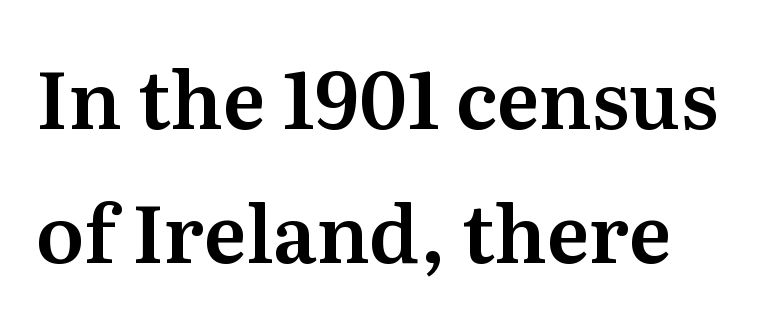
{"serif": "yes", "italic": "no", "width": "normal", "stroke_contrast": "medium", "x_height": "medium", "monospaced": "no", "underline": "no", "line_spacing": "normal", "line_spacing_ratio": 1.69, "letter_spacing": "normal", "letter_spacing_em": 0.0, "glyph_px": 79}
